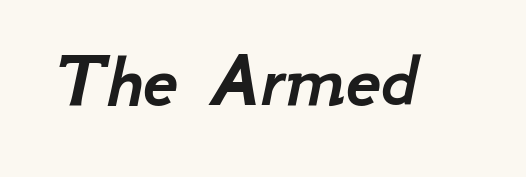
Q: Is the text italic (slanted)? A: Yes, it leans right by about 12 degrees.
Q: Is the text underlined? A: No.
Q: Is the spacing between letters normal or unusually wide? A: Normal.
Q: Width (condensed, normal, or wide)? A: Normal.
Q: Stroke contrast? A: Low.
Q: x-height? A: Small.
Q: Monospaced? A: No.
